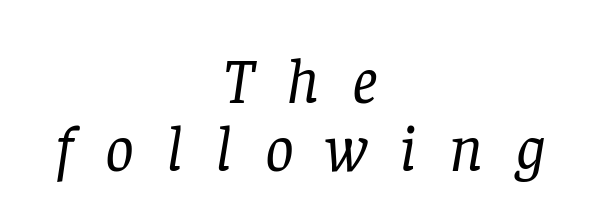
The letterforms stand isolated, each surrounded by extra space. There's an unmistakable incline to the writing here. Typeset on center — no edge is straight. No letter is thick-stroked: the sample isn't bold. A typesetter would label this face a serif.
